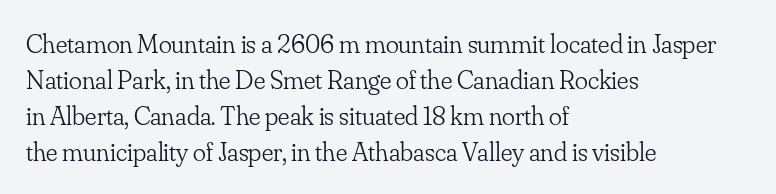
The image shows 27 px text type, upright; set left-aligned, normal line spacing (1.33x), normal letter spacing, not underlined.
